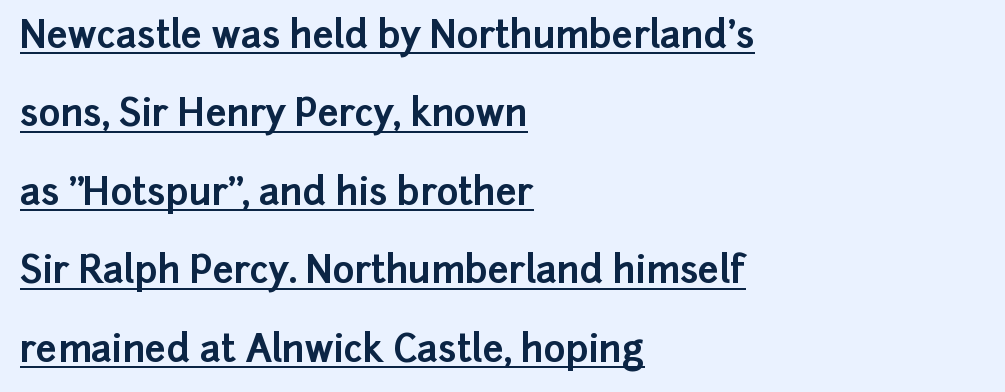
The image shows 37 px bold sans-serif type, upright; set left-aligned, loose line spacing (2.12x), normal letter spacing, underlined; low stroke contrast and a medium x-height.
